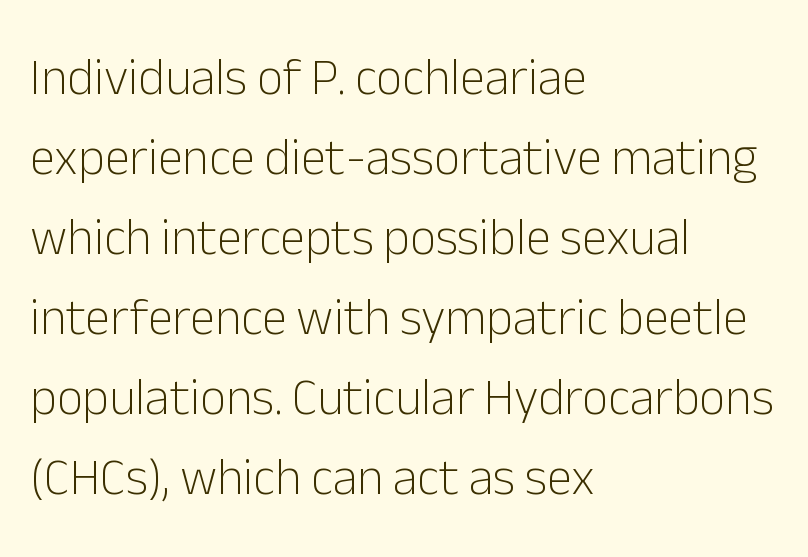
Q: Is the text bold? A: No.
Q: Is the text italic (slanted)? A: No, it is upright.
Q: Is the typeface a serif or a sans-serif typeface? A: Sans-serif.
Q: Is the text underlined? A: No.
Q: How is the paragraph aligned? A: Left-aligned.
Q: Is the spacing between letters normal or unusually wide? A: Normal.
Q: Is the spacing between lines tight, normal or loose? A: Normal.
Q: Width (condensed, normal, or wide)? A: Normal.
Q: Stroke contrast? A: Low.
Q: x-height? A: Medium.
Q: Monospaced? A: No.
